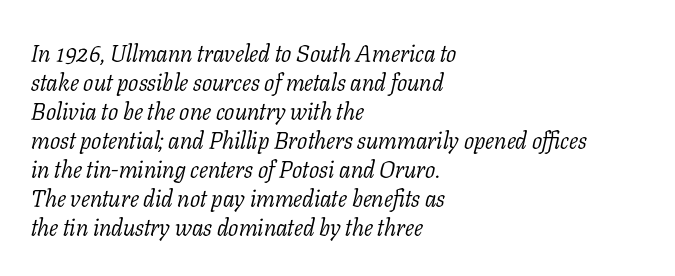
{"italic": "yes", "lean": "right", "slant_degrees": 11, "bold": "no", "underline": "no", "align": "left", "line_spacing_ratio": 1.21, "letter_spacing": "normal", "letter_spacing_em": 0.0, "glyph_px": 24}
